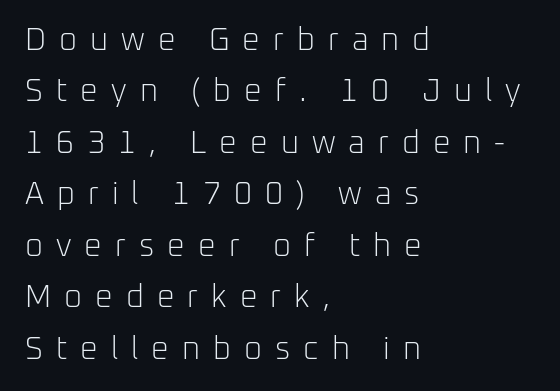
{"serif": "no", "italic": "no", "bold": "no", "weight": "light", "width": "normal", "stroke_contrast": "low", "x_height": "medium", "monospaced": "no", "underline": "no", "align": "left", "line_spacing": "normal", "line_spacing_ratio": 1.66, "letter_spacing": "wide", "letter_spacing_em": 0.42, "glyph_px": 31}
